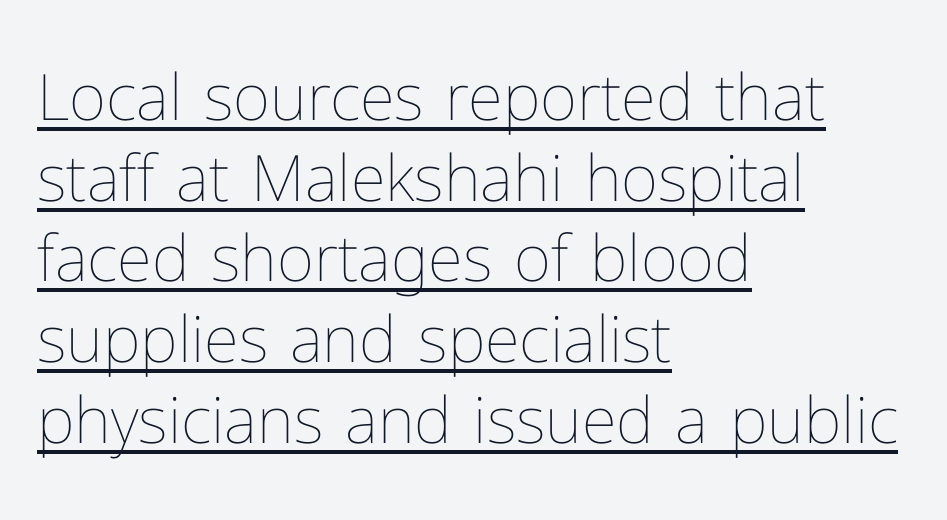
The image shows 64 px thin type, upright; set left-aligned, normal line spacing (1.26x), normal letter spacing, underlined; low stroke contrast and a medium x-height.
